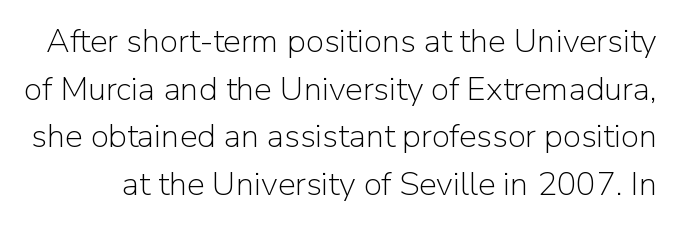
The glyphs are unaccompanied by any horizontal stroke below them. Weight: in the light-to-regular range. Every character sits straight up, as roman type does. Are there feet on the stems? There aren't — it's a sans. A typesetter would call this proportional, since set widths differ per character. The gaps between neighbouring characters are ordinary and unremarkable.
